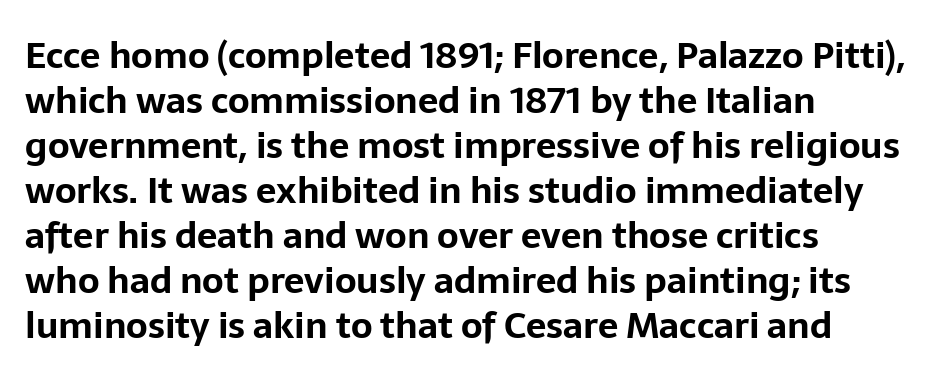
This sample keeps an unexceptional amount of space between lines. The passage is arranged the way most books set body copy — flush left. Compared with typical body copy, the letter spacing here is the same. Descenders hang freely into open space. Strong, thick strokes mark this as bold type.
